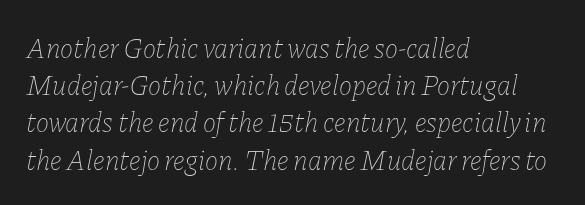
Visually the block forms a straight wall on the left and a jagged coastline on the right. Posture: slanted. A clean baseline with only descenders dipping below it. Vertical stems look standard width or narrower in stroke. Spacing verdict: proportional, widths tailored to each character. Between one letter and the next there's only the usual sliver of space.
